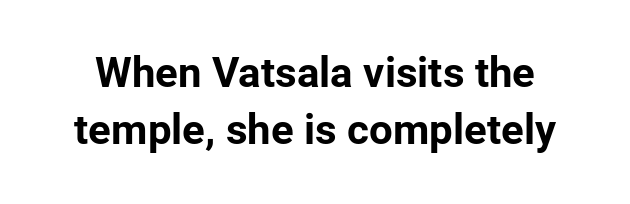
The image shows 42 px bold sans-serif type, upright; set normal line spacing (1.36x), normal letter spacing, not underlined; low stroke contrast and a medium x-height.
